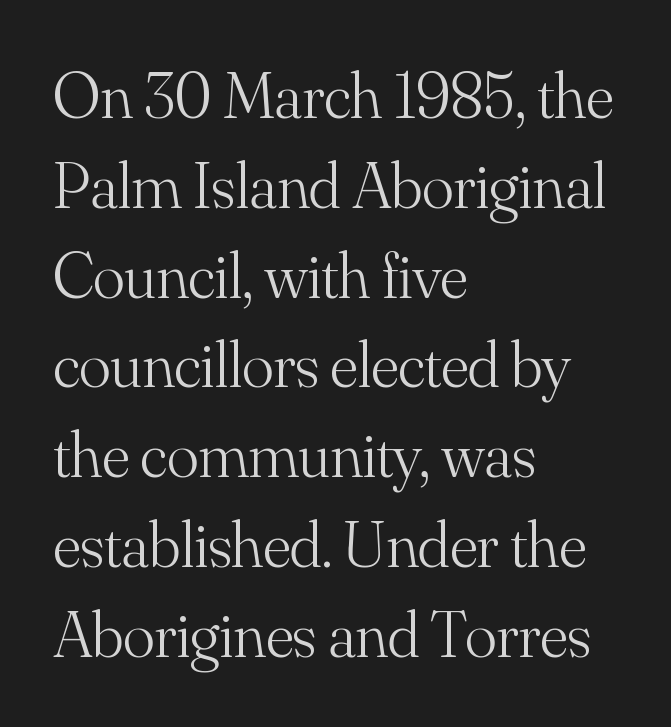
The image shows 66 px light serif type, upright; set left-aligned, normal line spacing (1.36x), normal letter spacing, not underlined; medium stroke contrast and a small x-height.
